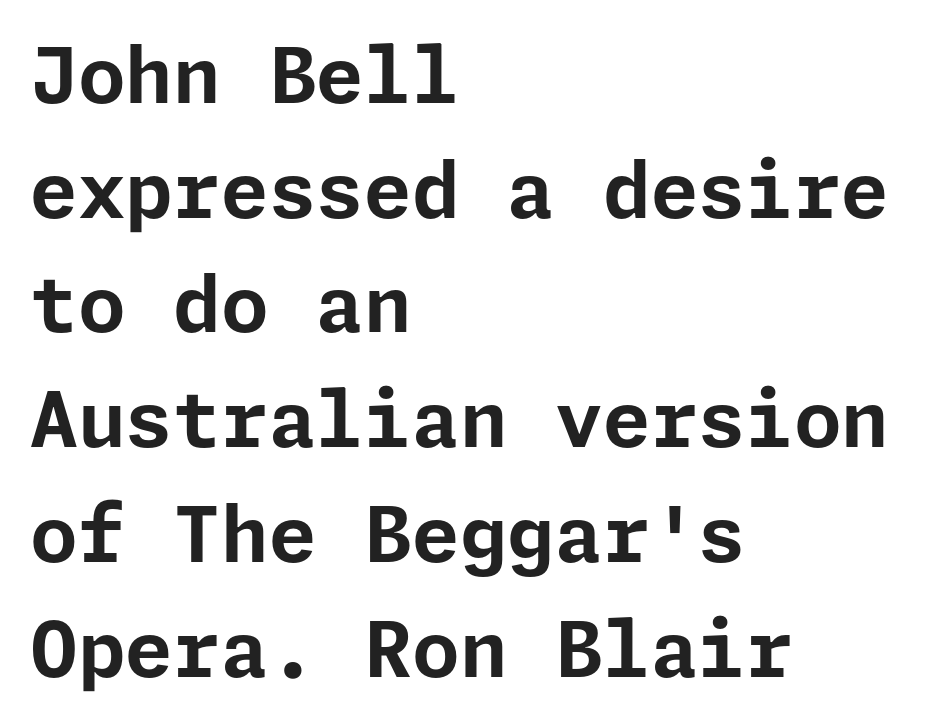
Is this a sans? Yes — the strokes have no serifs. Has an underline been added? It has not. Is the type bold? Yes — the strokes are clearly thick and heavy. These lines were composed using upright roman letters. Visually the block forms a straight wall on the left and a jagged coastline on the right.
